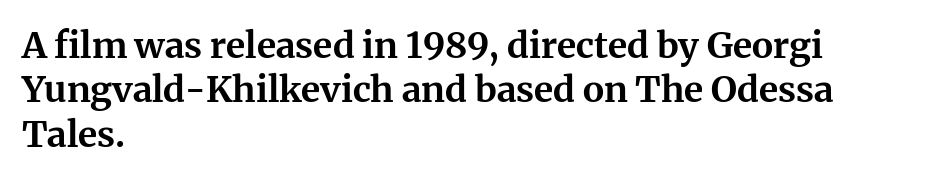
The image shows 36 px bold serif type, upright; set left-aligned, line spacing 1.23x, normal letter spacing, not underlined; medium stroke contrast and a medium x-height.
